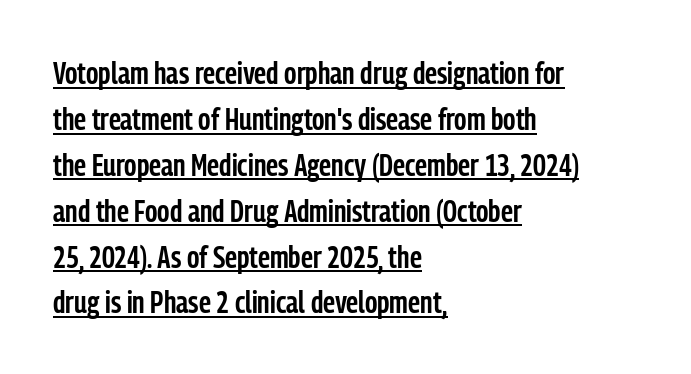
{"serif": "no", "italic": "no", "bold": "semi", "weight": "semibold", "width": "condensed", "stroke_contrast": "low", "x_height": "medium", "monospaced": "no", "underline": "yes", "align": "left", "line_spacing": "normal", "line_spacing_ratio": 1.48, "letter_spacing": "normal", "letter_spacing_em": 0.0, "glyph_px": 31}
